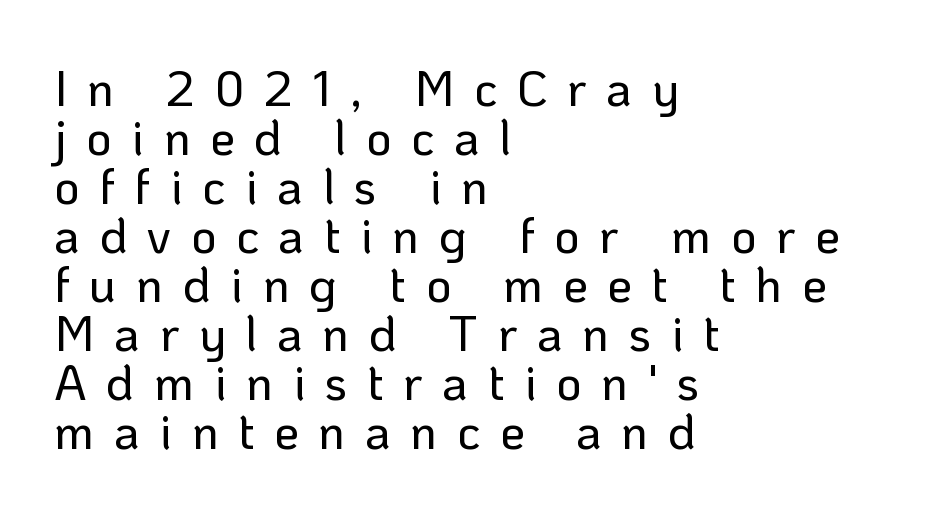
It's the straight-up-and-down kind of type. Looks like regular typesetting: each glyph gets only the width it needs. The gap between lines stays unmarked. The designer went with a sans here, leaving each stem footless. Words appear elongated and porous because spacing is wide.
